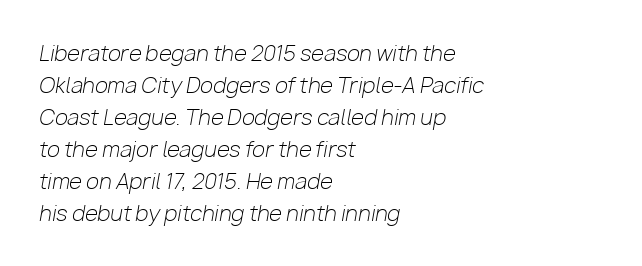
Honestly, the row spacing looks completely unremarkable. Only glyphs here, with clear space below each row. Glyph-to-glyph distance matches everyday printed text. The typography opts for an oblique posture over an upright one.
